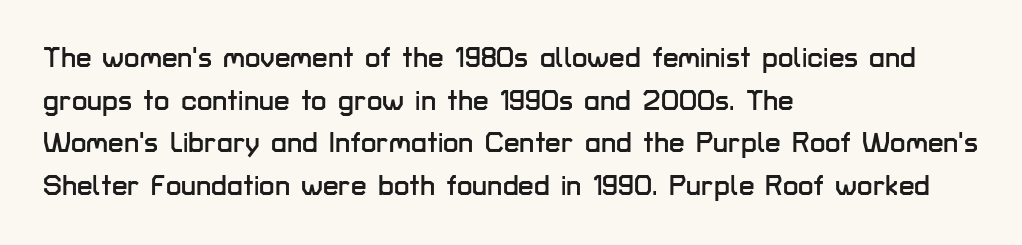
Think of a printed novel: that variable character pitch is what you see here. A typesetter would label this face a sans. The paragraph has a hard left edge and a soft right edge. The font's upright variant was chosen for this text. Inter-character spacing is left at the font's built-in metrics.
